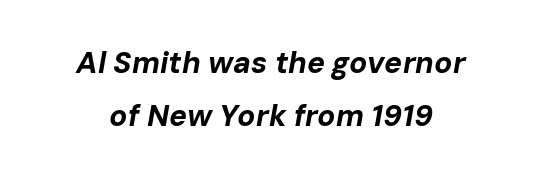
{"italic": "yes", "lean": "right", "slant_degrees": 10, "bold": "yes", "weight": "bold", "width": "normal", "stroke_contrast": "low", "x_height": "medium", "monospaced": "no", "underline": "no", "line_spacing_ratio": 1.77, "letter_spacing": "normal", "letter_spacing_em": 0.0, "glyph_px": 30}
